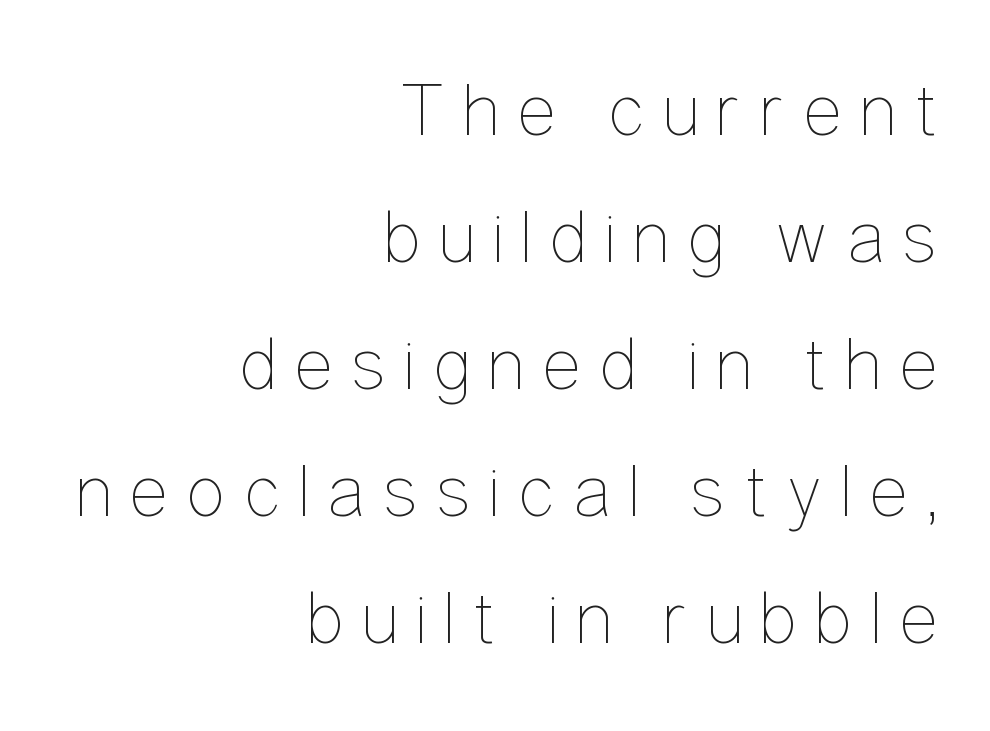
Q: Is the text bold? A: No.
Q: Is the text italic (slanted)? A: No, it is upright.
Q: Is the text underlined? A: No.
Q: How is the paragraph aligned? A: Right-aligned.
Q: Is the spacing between letters normal or unusually wide? A: Unusually wide.
Q: Is the spacing between lines tight, normal or loose? A: Normal.
Q: Width (condensed, normal, or wide)? A: Condensed.
Q: Stroke contrast? A: Low.
Q: x-height? A: Medium.
Q: Monospaced? A: No.
